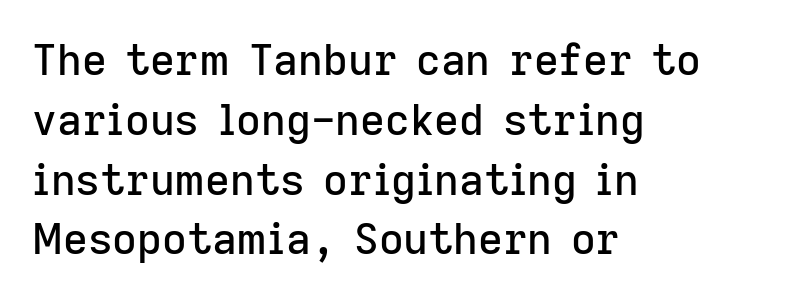
Q: Is the text italic (slanted)? A: No, it is upright.
Q: Is the typeface a serif or a sans-serif typeface? A: Sans-serif.
Q: Is the text underlined? A: No.
Q: How is the paragraph aligned? A: Left-aligned.
Q: Is the spacing between letters normal or unusually wide? A: Normal.
Q: Is the spacing between lines tight, normal or loose? A: Normal.
Q: Width (condensed, normal, or wide)? A: Normal.
Q: Stroke contrast? A: Low.
Q: x-height? A: Medium.
Q: Monospaced? A: No.
